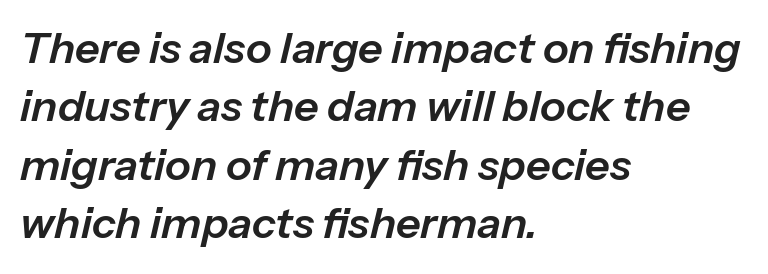
You could not count columns in this text — the font is proportionally spaced. These lines stack with their left ends in a neat column. The letterforms sit shoulder to shoulder at normal distance. An italicized treatment has been applied to the whole sample.
